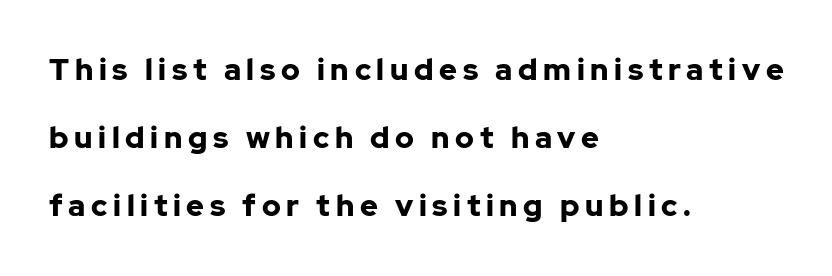
{"serif": "no", "italic": "no", "bold": "yes", "weight": "bold", "width": "normal", "stroke_contrast": "low", "x_height": "medium", "monospaced": "no", "underline": "no", "align": "left", "line_spacing": "loose", "line_spacing_ratio": 2.27, "glyph_px": 30}
